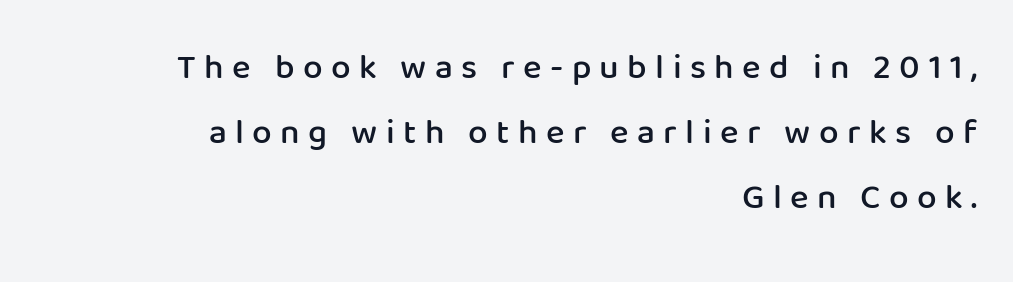
Q: Is the text bold? A: Semi-bold.
Q: Is the text italic (slanted)? A: No, it is upright.
Q: Is the typeface a serif or a sans-serif typeface? A: Sans-serif.
Q: Is the text underlined? A: No.
Q: How is the paragraph aligned? A: Right-aligned.
Q: Is the spacing between letters normal or unusually wide? A: Unusually wide.
Q: Width (condensed, normal, or wide)? A: Normal.
Q: Stroke contrast? A: Low.
Q: x-height? A: Medium.
Q: Monospaced? A: No.
